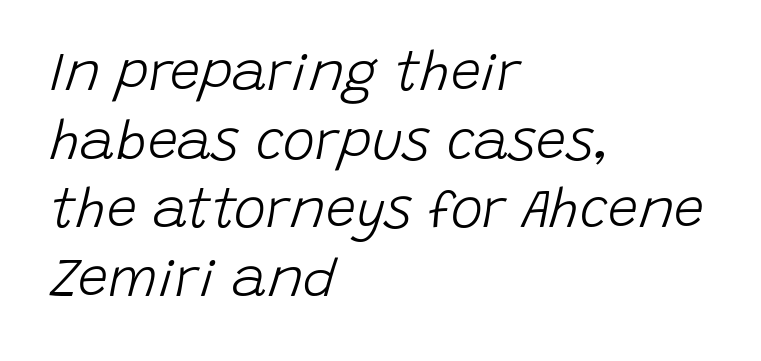
The image shows 54 px light type, italic (leaning right); set left-aligned, normal line spacing (1.27x), normal letter spacing, not underlined; low stroke contrast and a large x-height.
